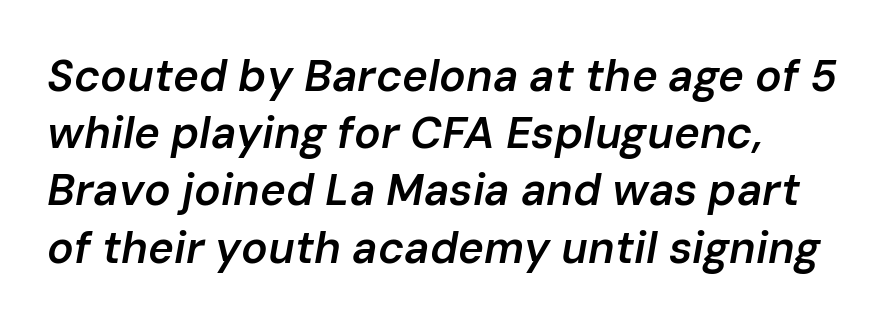
Q: Is the text bold? A: Semi-bold.
Q: Is the text italic (slanted)? A: Yes, it leans right by about 10 degrees.
Q: Is the text underlined? A: No.
Q: Is the spacing between letters normal or unusually wide? A: Normal.
Q: Is the spacing between lines tight, normal or loose? A: Normal.
Q: Width (condensed, normal, or wide)? A: Normal.
Q: Stroke contrast? A: Low.
Q: x-height? A: Medium.
Q: Monospaced? A: No.
